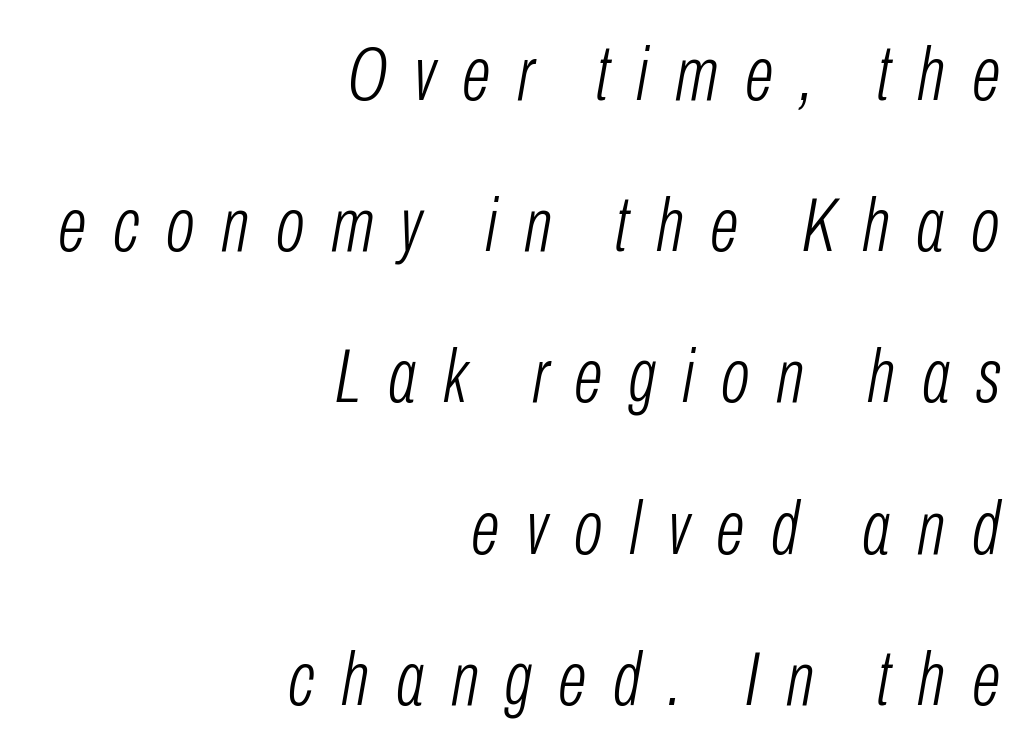
Q: Is the text bold? A: No.
Q: Is the text italic (slanted)? A: Yes, it leans right by about 10 degrees.
Q: Is the text underlined? A: No.
Q: How is the paragraph aligned? A: Right-aligned.
Q: Is the spacing between letters normal or unusually wide? A: Unusually wide.
Q: Is the spacing between lines tight, normal or loose? A: Loose.
Q: Width (condensed, normal, or wide)? A: Condensed.
Q: Stroke contrast? A: Low.
Q: x-height? A: Medium.
Q: Monospaced? A: No.
